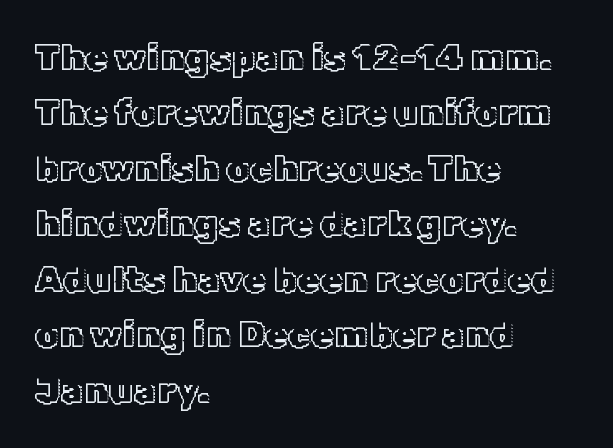
Unmarked baselines from the first word to the last. This sample is left-justified, so line endings fall wherever the words run out. In terms of letterspacing, this is plain default setting. Is this a fixed-width face? No — the glyphs have proportional, varying widths. Successive baselines arrive at the customary interval. Posture: straight, roman, zero tilt.
